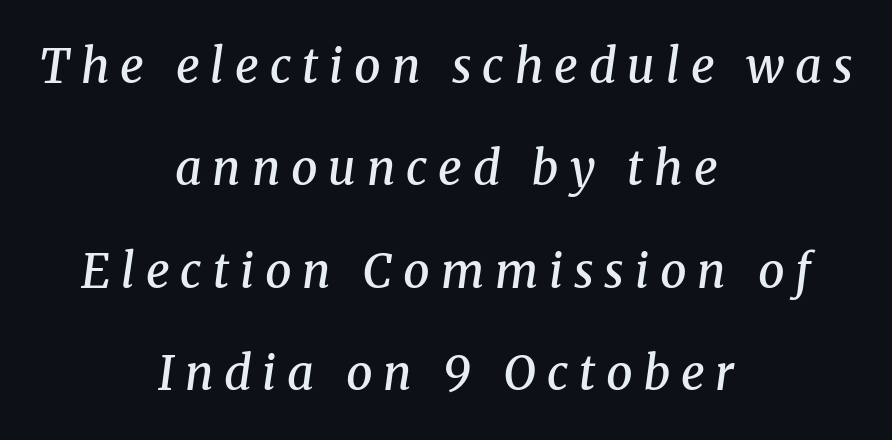
Q: Is the text bold? A: Semi-bold.
Q: Is the text italic (slanted)? A: Yes, it leans right by about 8 degrees.
Q: Is the typeface a serif or a sans-serif typeface? A: Serif.
Q: Is the text underlined? A: No.
Q: How is the paragraph aligned? A: Centered.
Q: Is the spacing between letters normal or unusually wide? A: Unusually wide.
Q: Is the spacing between lines tight, normal or loose? A: Loose.
Q: Width (condensed, normal, or wide)? A: Normal.
Q: Stroke contrast? A: Medium.
Q: x-height? A: Medium.
Q: Monospaced? A: No.
